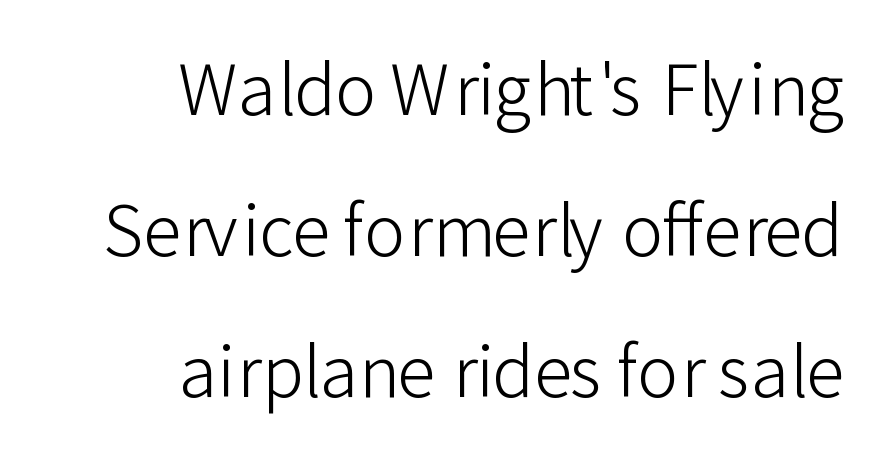
Q: Is the text bold? A: No.
Q: Is the text italic (slanted)? A: No, it is upright.
Q: Is the typeface a serif or a sans-serif typeface? A: Sans-serif.
Q: Is the text underlined? A: No.
Q: How is the paragraph aligned? A: Right-aligned.
Q: Is the spacing between letters normal or unusually wide? A: Normal.
Q: Is the spacing between lines tight, normal or loose? A: Loose.
Q: Width (condensed, normal, or wide)? A: Normal.
Q: Stroke contrast? A: Low.
Q: x-height? A: Medium.
Q: Monospaced? A: No.
